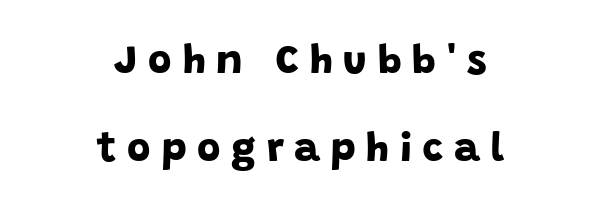
{"serif": "no", "bold": "yes", "weight": "bold", "width": "normal", "stroke_contrast": "low", "x_height": "large", "monospaced": "no", "underline": "no", "align": "center", "line_spacing": "loose", "line_spacing_ratio": 2.19, "letter_spacing": "wide", "letter_spacing_em": 0.27, "glyph_px": 40}
